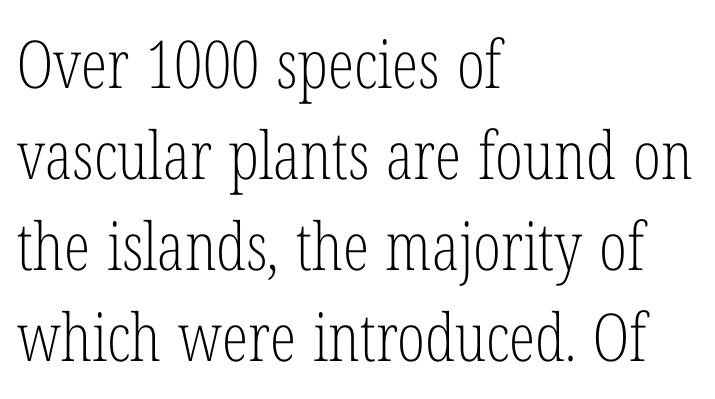
Posture: vertical. The gaps between neighbouring characters are ordinary and unremarkable. This sample is left-justified, so line endings fall wherever the words run out. The leading is moderate, giving the passage an even texture.
